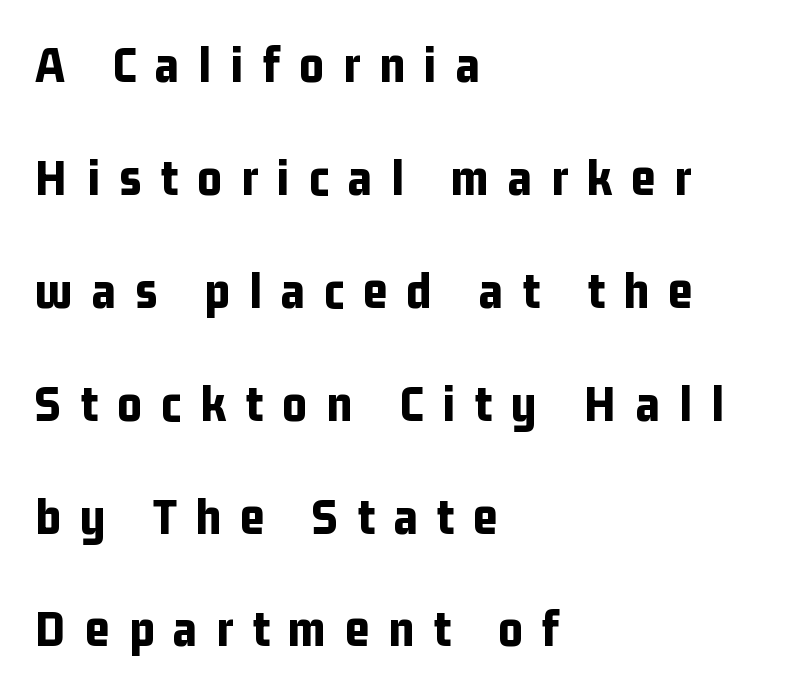
The image shows 53 px bold, condensed sans-serif type, upright; set left-aligned, loose line spacing (2.13x), unusually wide letter spacing (+0.36 em), not underlined; low stroke contrast and a medium x-height.
